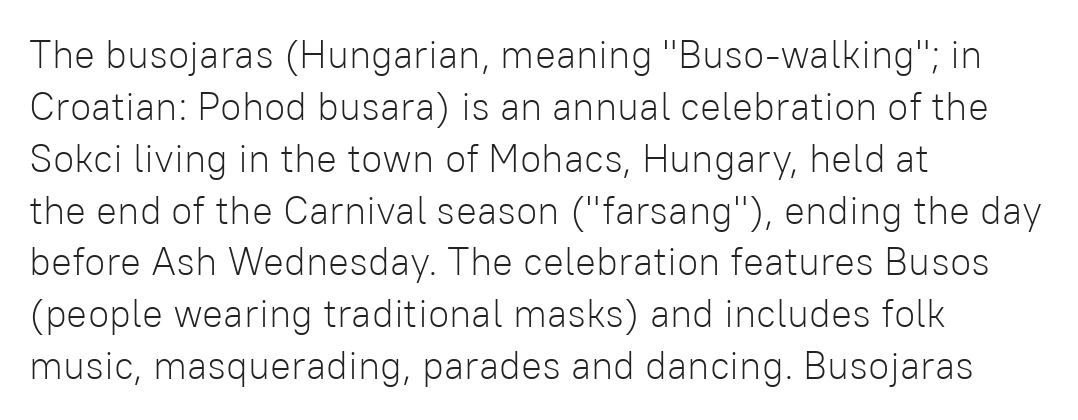
Note the varied advance widths — an 'i' is clearly narrower than an 'm'. A typesetter would mark this as roman, not italic. Type without underlining. Left-aligned paragraph, ragged on the right. Each letter's strokes conclude bluntly, with no projecting serifs. One glance says typical: line gaps are just what's usual.
